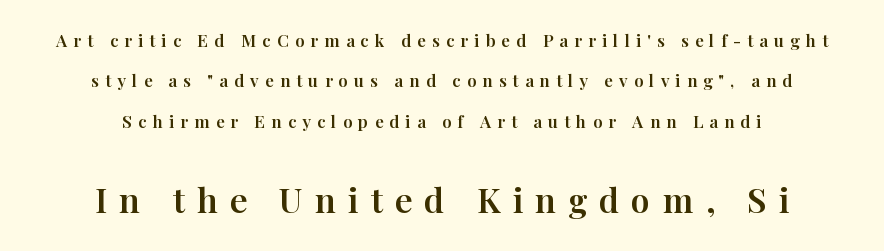
Is the letter spacing exaggerated? Yes — the characters are pushed far apart. The glyphs are unaccompanied by any horizontal stroke below them. The face used here is seriffed, in the tradition of book romans. Teacher's note: observe the equal gaps on both sides — that is centered alignment.
